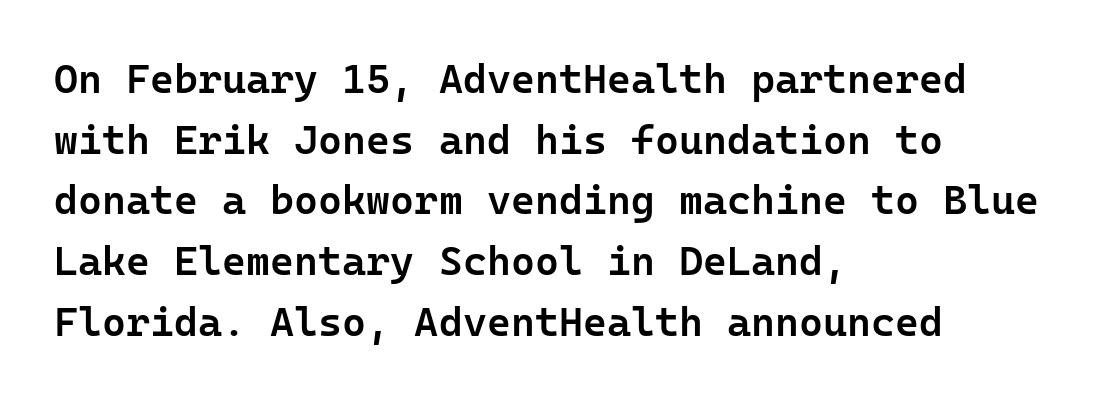
Each line starts at the same left margin while the right side varies. The tracking reads as untouched default to a designer's eye. How heavy is the stroke? Medium-heavy — a semibold, shy of bold. Successive baselines arrive at the customary interval. Quick note: underline off. Each letter's strokes conclude bluntly, with no projecting serifs.
